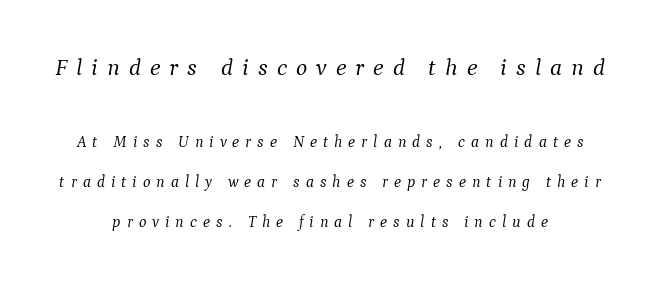
Q: Is the text bold? A: No.
Q: Is the text italic (slanted)? A: Yes, it leans right by about 9 degrees.
Q: Is the text underlined? A: No.
Q: How is the paragraph aligned? A: Centered.
Q: Is the spacing between letters normal or unusually wide? A: Unusually wide.
Q: Is the spacing between lines tight, normal or loose? A: Loose.
Q: Which block of text is set in a larger size, the first (top) or the second (bottom)? A: The first (top) one.
